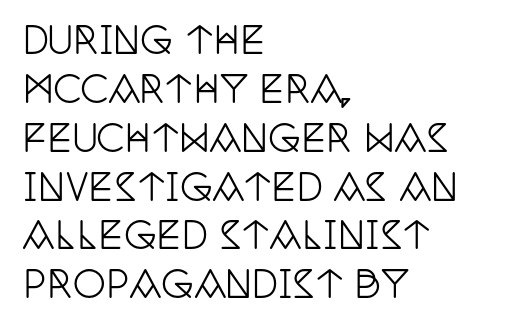
In terms of leading, this rendering sits right in the middle. Italic? Not at all — the glyphs are vertical. A typesetter would call this proportional, since set widths differ per character. Small tapered or slab feet sit at the stroke ends, so this counts as serif.
